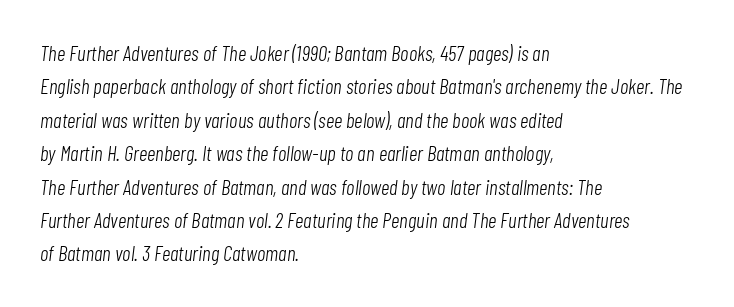
The image shows 21 px text type, italic (leaning right); set left-aligned, normal line spacing (1.59x), normal letter spacing, not underlined.
